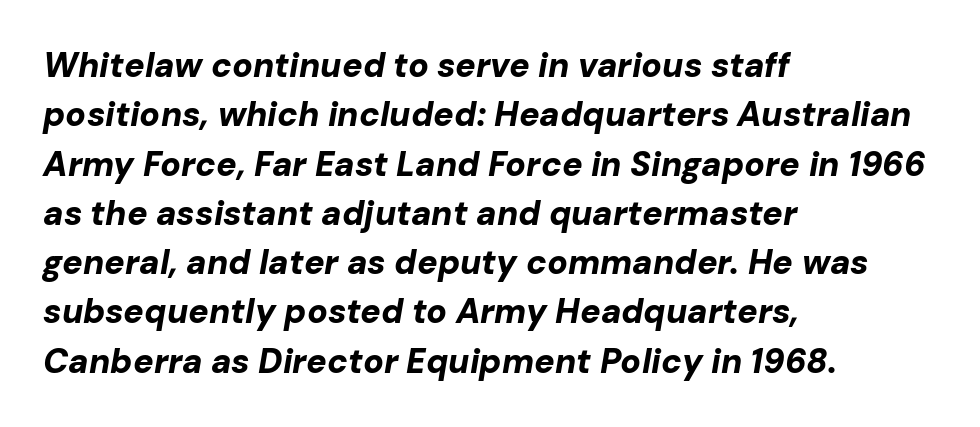
The image shows 34 px bold type, italic (leaning right); set left-aligned, normal line spacing (1.45x), normal letter spacing, not underlined; low stroke contrast and a medium x-height.
